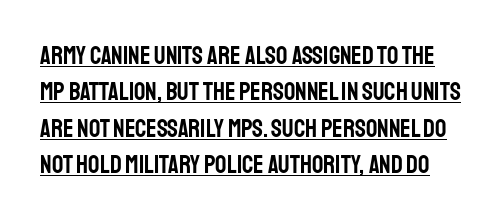
Q: Is the text italic (slanted)? A: No, it is upright.
Q: Is the text underlined? A: Yes.
Q: Is the spacing between letters normal or unusually wide? A: Normal.
Q: Is the spacing between lines tight, normal or loose? A: Normal.
